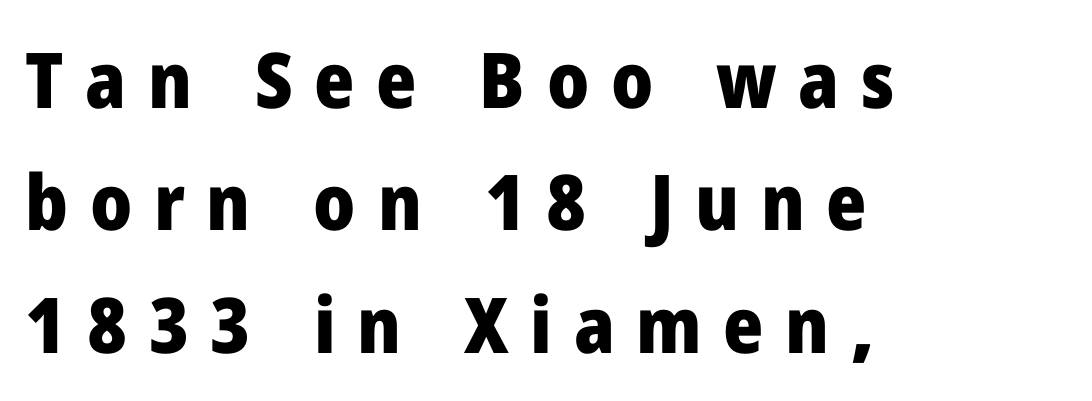
{"serif": "no", "italic": "no", "bold": "yes", "weight": "heavy", "width": "normal", "stroke_contrast": "low", "x_height": "medium", "monospaced": "no", "underline": "no", "align": "left", "line_spacing": "normal", "line_spacing_ratio": 1.59, "letter_spacing": "wide", "letter_spacing_em": 0.28, "glyph_px": 77}
